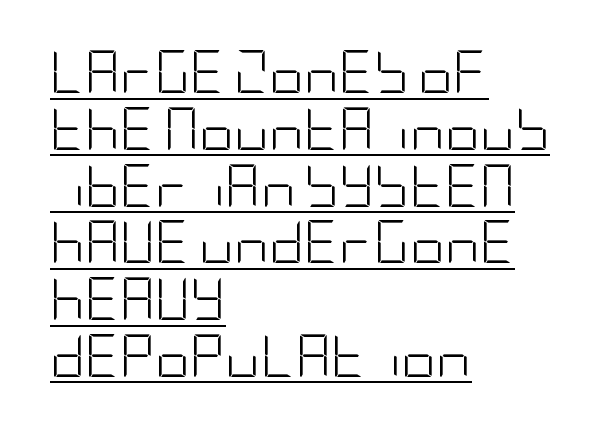
The glyphs in this specimen are sans serif. How are the letters spaced? Ordinarily, with no added tracking. Regular leading. A student would call this left alignment; a typographer would say flush left, rag right. Underline: present.
